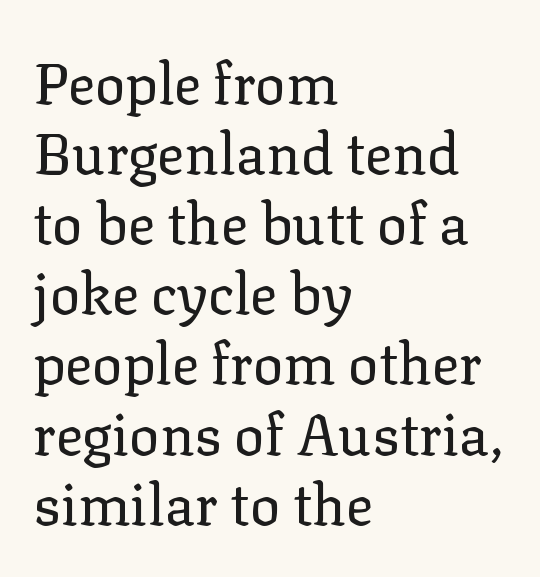
Q: Is the text bold? A: No.
Q: Is the text italic (slanted)? A: No, it is upright.
Q: Is the typeface a serif or a sans-serif typeface? A: Serif.
Q: Is the text underlined? A: No.
Q: How is the paragraph aligned? A: Left-aligned.
Q: Is the spacing between letters normal or unusually wide? A: Normal.
Q: Width (condensed, normal, or wide)? A: Normal.
Q: Stroke contrast? A: Low.
Q: x-height? A: Medium.
Q: Monospaced? A: No.
